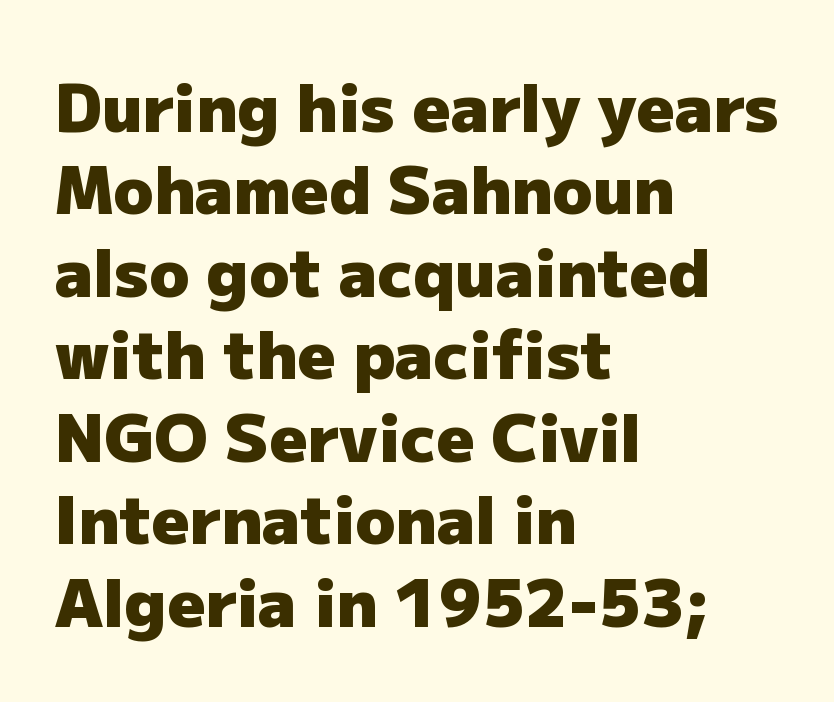
Q: Is the text bold? A: Yes.
Q: Is the text italic (slanted)? A: No, it is upright.
Q: Is the typeface a serif or a sans-serif typeface? A: Sans-serif.
Q: Is the text underlined? A: No.
Q: How is the paragraph aligned? A: Left-aligned.
Q: Is the spacing between letters normal or unusually wide? A: Normal.
Q: Is the spacing between lines tight, normal or loose? A: Normal.
Q: Width (condensed, normal, or wide)? A: Normal.
Q: Stroke contrast? A: Low.
Q: x-height? A: Medium.
Q: Monospaced? A: No.
